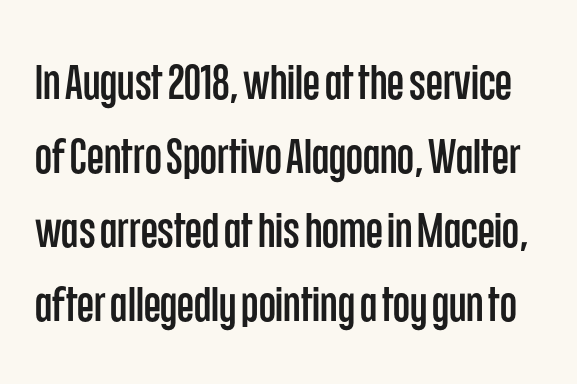
The image shows 49 px condensed sans-serif type, upright; set normal line spacing (1.51x), normal letter spacing, not underlined; low stroke contrast and a large x-height.
